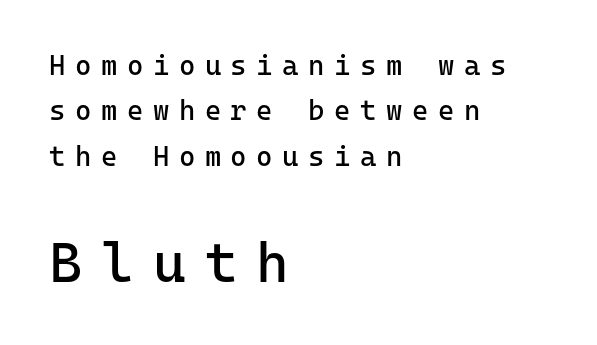
Q: Is the text bold? A: No.
Q: Is the text italic (slanted)? A: No, it is upright.
Q: Is the typeface a serif or a sans-serif typeface? A: Sans-serif.
Q: Is the text underlined? A: No.
Q: How is the paragraph aligned? A: Left-aligned.
Q: Is the spacing between letters normal or unusually wide? A: Unusually wide.
Q: Is the spacing between lines tight, normal or loose? A: Normal.
Q: Which block of text is set in a larger size, the first (top) or the second (bottom)? A: The second (bottom) one.
Q: Width (condensed, normal, or wide)? A: Normal.
Q: Stroke contrast? A: Low.
Q: x-height? A: Medium.
Q: Monospaced? A: Yes.
